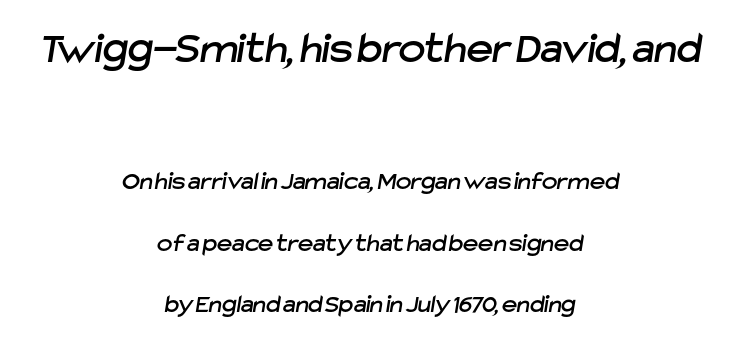
The image shows 45 px sans-serif type; set centered, loose line spacing (2.36x), normal letter spacing, not underlined; the first (top) block is 1.73x larger; low stroke contrast and a medium x-height.
